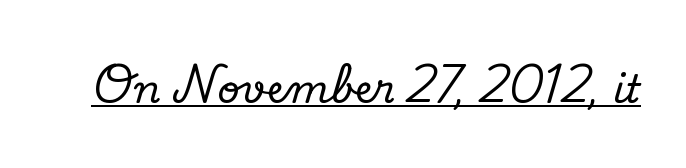
{"serif": "yes", "width": "normal", "stroke_contrast": "low", "x_height": "small", "monospaced": "no", "underline": "yes", "letter_spacing": "normal", "letter_spacing_em": 0.0, "glyph_px": 39}
